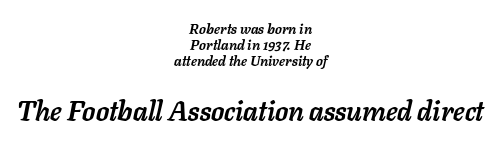
The rendering keeps characters at their native spacing. The compositor balanced each line on the midline. Would a proofreader flag this as italicized? Yes. This layout puts the modest block above and the oversized block below. The letters are bold, with thick, heavy strokes.
